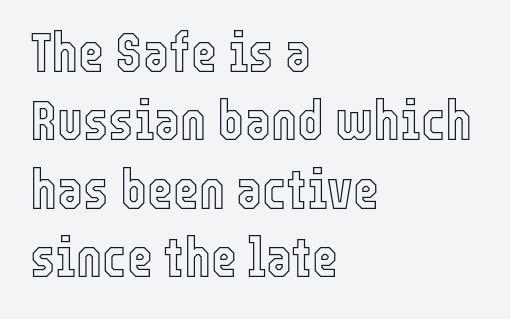
Q: Is the text italic (slanted)? A: No, it is upright.
Q: Is the text underlined? A: No.
Q: How is the paragraph aligned? A: Left-aligned.
Q: Is the spacing between letters normal or unusually wide? A: Normal.
Q: Width (condensed, normal, or wide)? A: Condensed.
Q: x-height? A: Medium.
Q: Monospaced? A: No.
